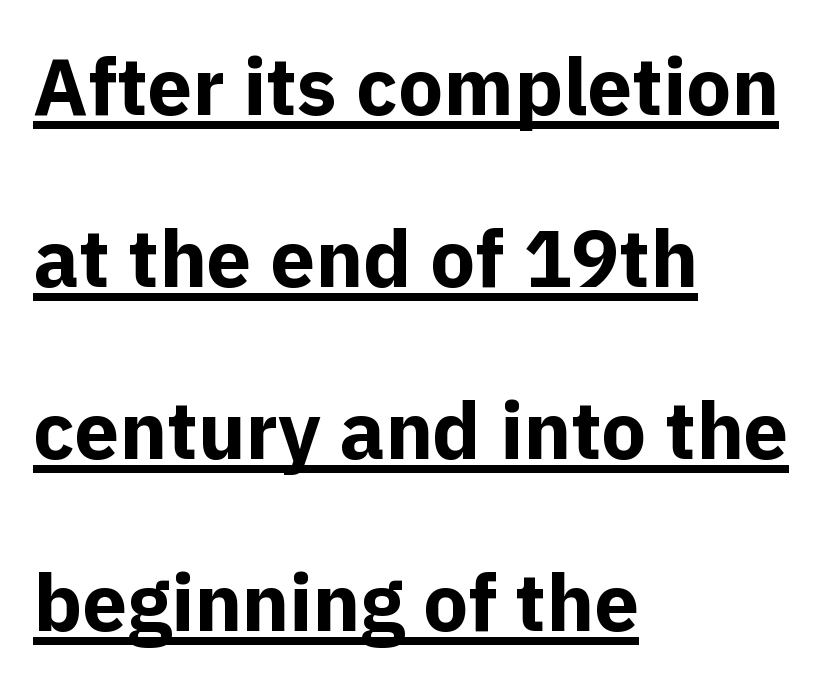
Q: Is the text bold? A: Yes.
Q: Is the text italic (slanted)? A: No, it is upright.
Q: Is the typeface a serif or a sans-serif typeface? A: Sans-serif.
Q: Is the text underlined? A: Yes.
Q: How is the paragraph aligned? A: Left-aligned.
Q: Is the spacing between letters normal or unusually wide? A: Normal.
Q: Is the spacing between lines tight, normal or loose? A: Loose.
Q: Width (condensed, normal, or wide)? A: Normal.
Q: x-height? A: Medium.
Q: Monospaced? A: No.
